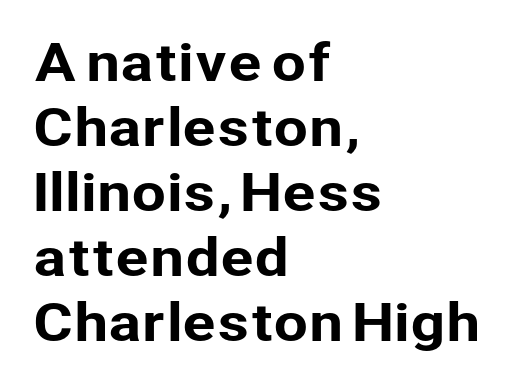
{"serif": "no", "italic": "no", "width": "normal", "stroke_contrast": "low", "x_height": "medium", "monospaced": "no", "underline": "no", "align": "left", "line_spacing": "normal", "line_spacing_ratio": 1.3, "letter_spacing": "normal", "letter_spacing_em": 0.0, "glyph_px": 50}
